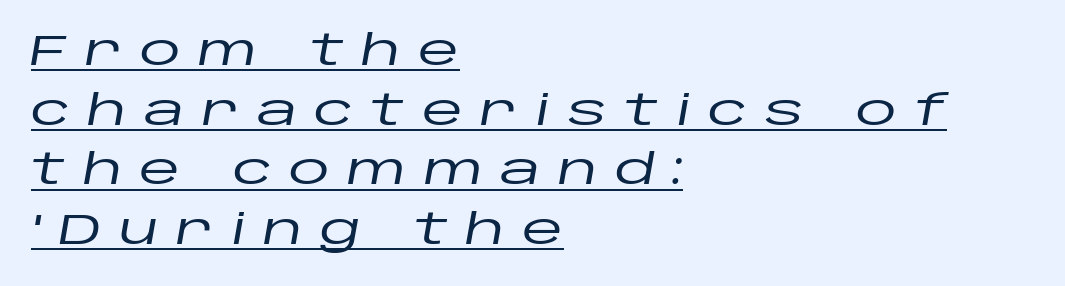
The image shows 42 px wide type, italic (leaning right); set left-aligned, normal line spacing (1.42x), unusually wide letter spacing (+0.41 em), underlined; low stroke contrast and a large x-height.
